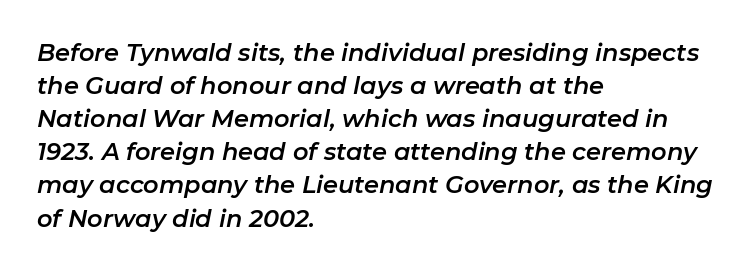
The image shows 24 px text type, italic (leaning right); set left-aligned, normal line spacing (1.38x), normal letter spacing, not underlined.
